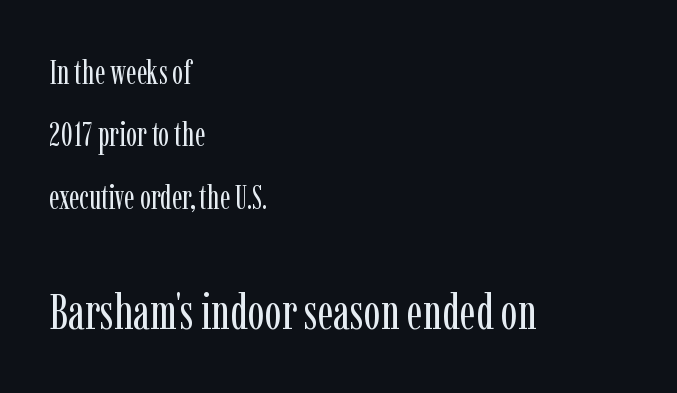
Is the block centered? No — it sits flush against the left margin. Do the letters lean? They stand straight. Heft: none added — not bold. The baseline area is clear. A student would notice the bottom passage is typeset larger than what precedes it.
